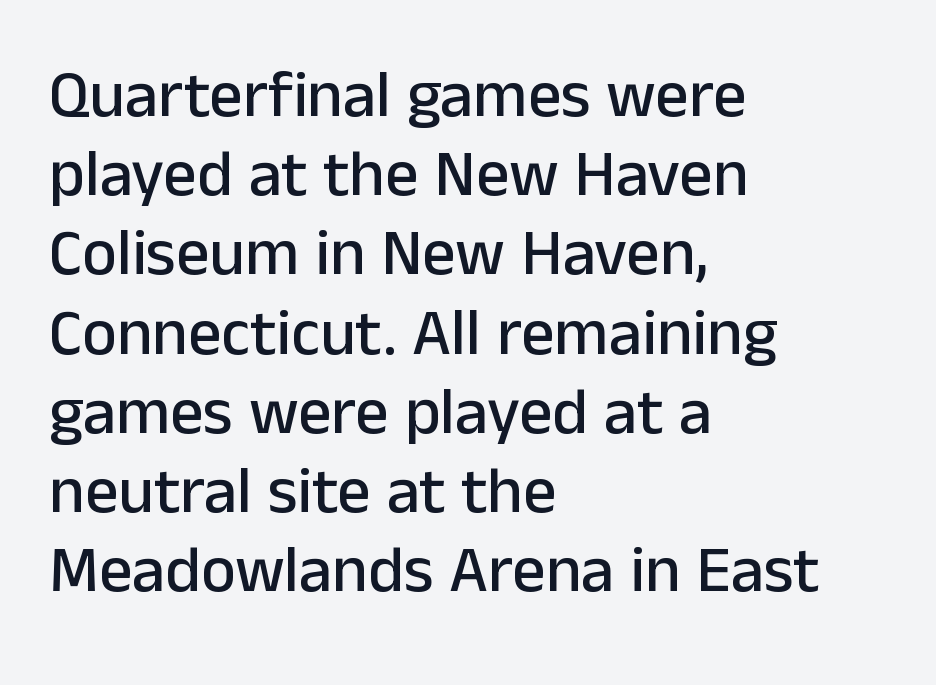
{"serif": "no", "italic": "no", "width": "normal", "stroke_contrast": "low", "x_height": "medium", "monospaced": "no", "underline": "no", "align": "left", "line_spacing_ratio": 1.2, "letter_spacing": "normal", "letter_spacing_em": 0.0, "glyph_px": 66}
